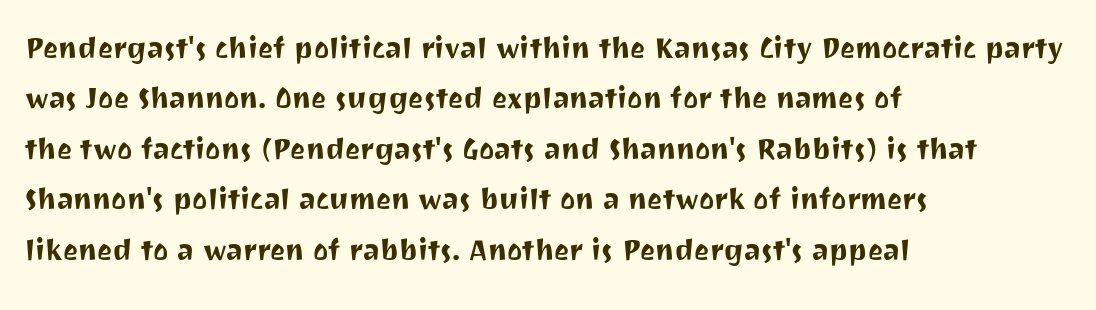
{"serif": "no", "italic": "no", "width": "normal", "stroke_contrast": "medium", "x_height": "medium", "monospaced": "no", "underline": "no", "align": "left", "line_spacing": "normal", "line_spacing_ratio": 1.4, "letter_spacing": "normal", "letter_spacing_em": 0.0, "glyph_px": 36}
